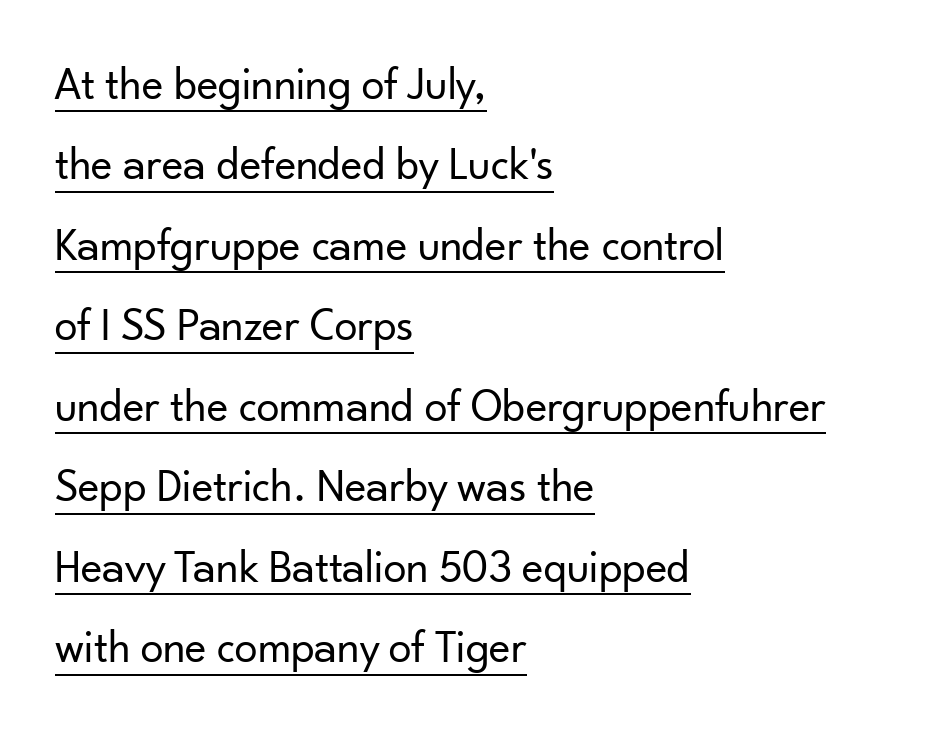
The image shows 46 px regular-weight sans-serif type, upright; set left-aligned, line spacing 1.75x, normal letter spacing, underlined; low stroke contrast and a small x-height.
